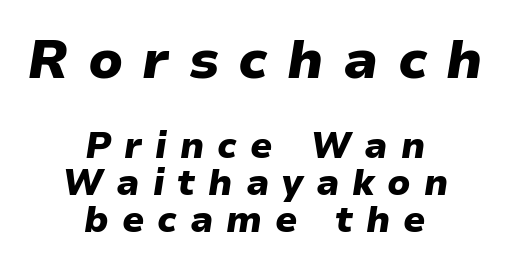
Q: Is the text bold? A: Yes.
Q: Is the text italic (slanted)? A: Yes, it leans right by about 9 degrees.
Q: Is the text underlined? A: No.
Q: How is the paragraph aligned? A: Centered.
Q: Is the spacing between letters normal or unusually wide? A: Unusually wide.
Q: Is the spacing between lines tight, normal or loose? A: Tight.
Q: Which block of text is set in a larger size, the first (top) or the second (bottom)? A: The first (top) one.
Q: Width (condensed, normal, or wide)? A: Normal.
Q: Stroke contrast? A: Low.
Q: x-height? A: Medium.
Q: Monospaced? A: No.
